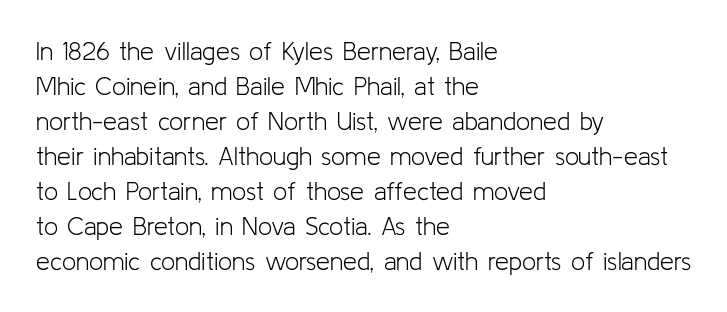
{"italic": "no", "bold": "no", "underline": "no", "align": "left", "line_spacing": "normal", "line_spacing_ratio": 1.4, "letter_spacing": "normal", "letter_spacing_em": 0.0, "glyph_px": 25}
